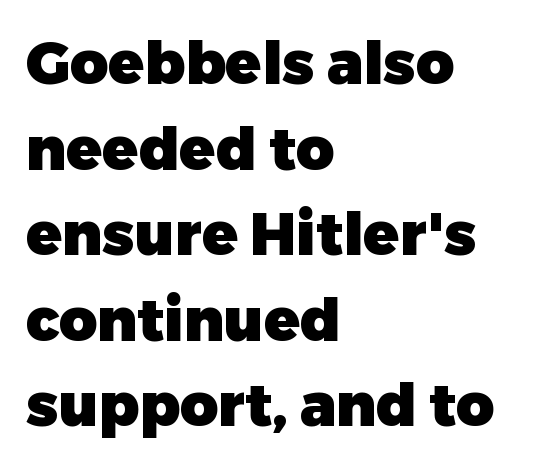
{"serif": "no", "italic": "no", "bold": "yes", "weight": "heavy", "width": "normal", "stroke_contrast": "low", "x_height": "medium", "monospaced": "no", "underline": "no", "align": "left", "line_spacing": "normal", "line_spacing_ratio": 1.45, "letter_spacing": "normal", "letter_spacing_em": 0.0, "glyph_px": 59}
